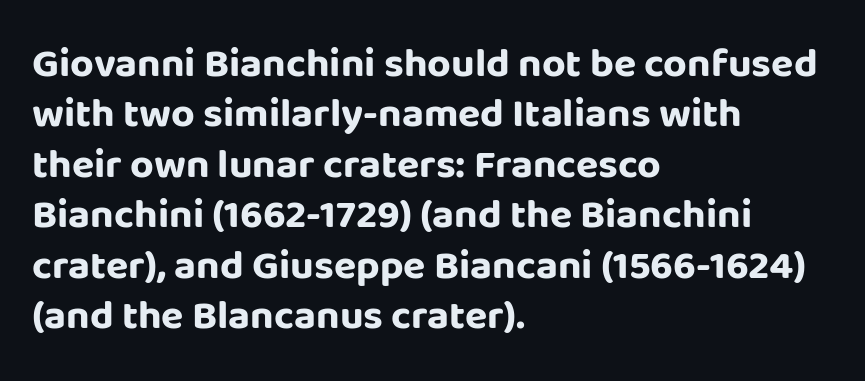
The axis of the letterforms is exactly vertical. Its strokes are broad and dark, the hallmark of bold type. Type style note: lacks serifs. Bare-footed words on every line. There is no visible air inserted between adjacent glyphs.
